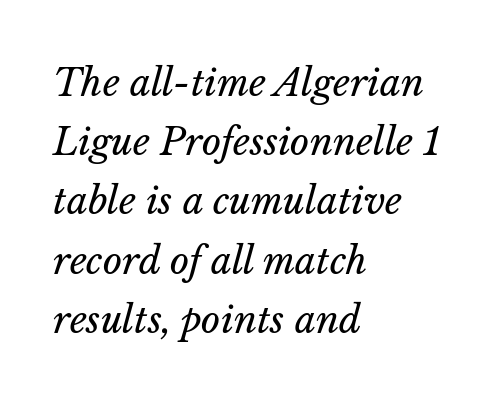
A typesetter would call this proportional, since set widths differ per character. The compositor pushed each line to the left boundary. These lines were composed using italics. Weight: in the light-to-regular range. The tracking reads as untouched default to a designer's eye.
